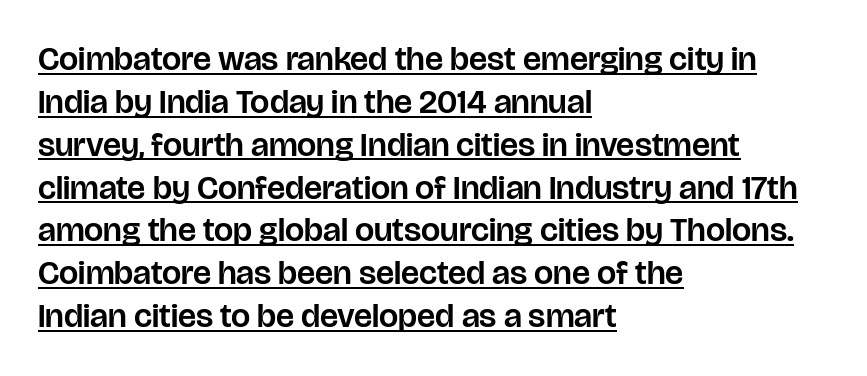
Q: Is the text italic (slanted)? A: No, it is upright.
Q: Is the typeface a serif or a sans-serif typeface? A: Sans-serif.
Q: Is the text underlined? A: Yes.
Q: How is the paragraph aligned? A: Left-aligned.
Q: Is the spacing between letters normal or unusually wide? A: Normal.
Q: Is the spacing between lines tight, normal or loose? A: Normal.
Q: Width (condensed, normal, or wide)? A: Normal.
Q: Stroke contrast? A: Low.
Q: x-height? A: Large.
Q: Monospaced? A: No.
